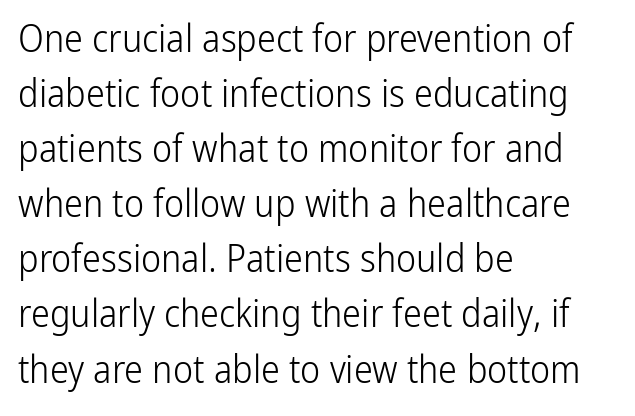
In terms of letterspacing, this is plain default setting. Descenders are the only things crossing below the line. The compositor pushed each line to the left boundary. It's the straight-up-and-down kind of type. This sample keeps an unexceptional amount of space between lines.
